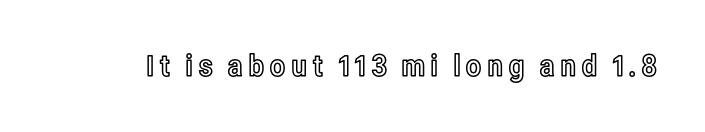
This rendering features lettering with no underline. This sample uses an upright cut, with every glyph sitting square on the baseline. Is this a fixed-width face? No — the glyphs have proportional, varying widths.
